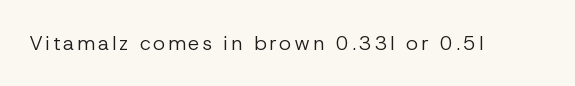
The type sits square on the baseline with zero lean. The strip under each line holds only bare page. Is the stroke heavy? The answer is a plain regular-or-lighter.
